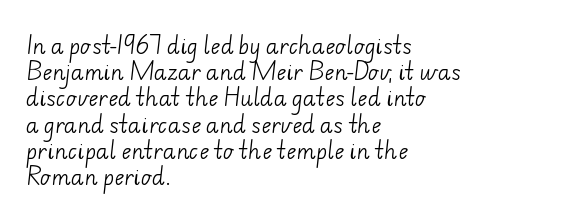
Weight: regular or lighter. One-word summary of the alignment: left. In terms of leading, this rendering sits right in the middle. The horizontal fit of the characters is conventional and even.
